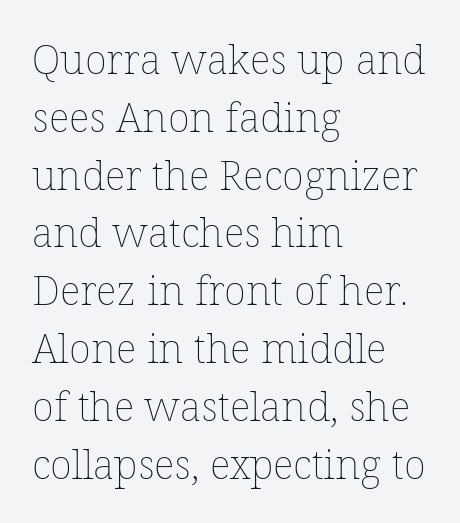
Q: Is the text bold? A: No.
Q: Is the text italic (slanted)? A: No, it is upright.
Q: Is the text underlined? A: No.
Q: How is the paragraph aligned? A: Left-aligned.
Q: Is the spacing between letters normal or unusually wide? A: Normal.
Q: Is the spacing between lines tight, normal or loose? A: Normal.
Q: Width (condensed, normal, or wide)? A: Normal.
Q: Stroke contrast? A: Low.
Q: x-height? A: Medium.
Q: Monospaced? A: No.
